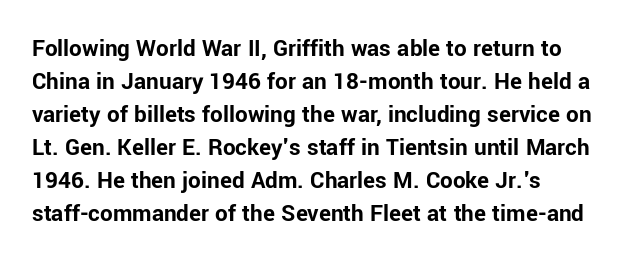
A full-strength bold gives these letters their thick strokes. The gaps between neighbouring characters are ordinary and unremarkable. The lines sit at an ordinary, default distance from one another. Descender tails drop into unmarked territory.
